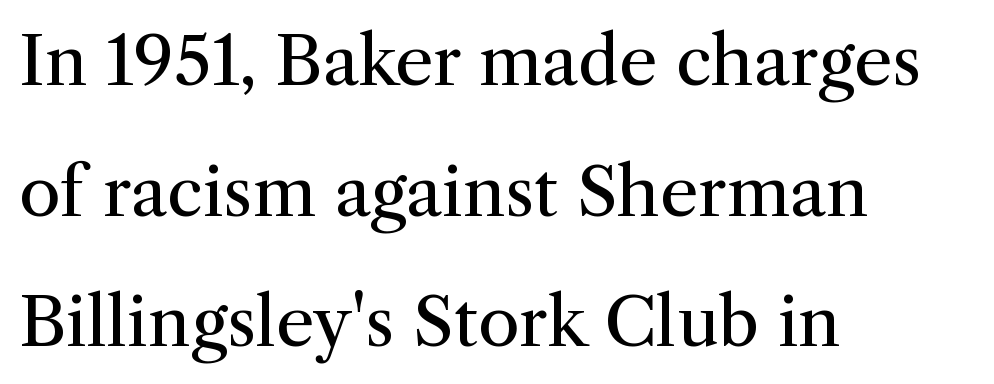
The image shows 68 px regular-weight serif type, upright; set left-aligned, loose line spacing (1.92x), normal letter spacing, not underlined; medium stroke contrast and a medium x-height.
